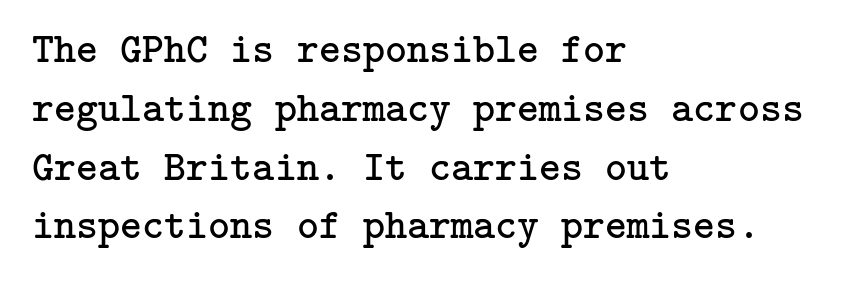
The image shows 42 px regular-weight serif type, upright; set left-aligned, normal line spacing (1.4x), normal letter spacing, not underlined; low stroke contrast and a medium x-height.
